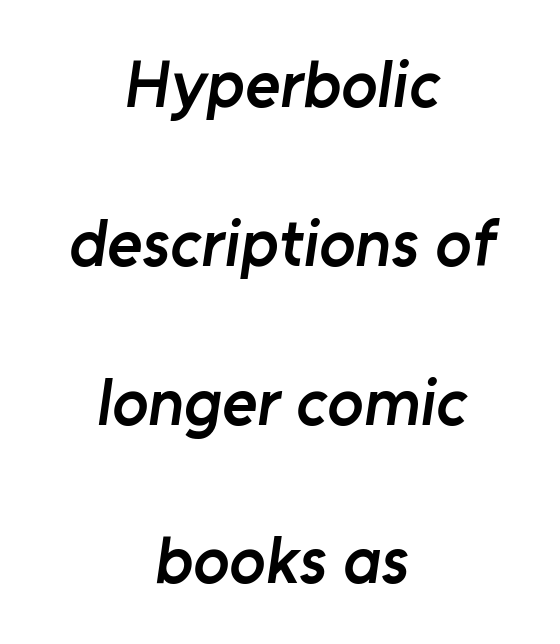
The font is running at a semibold setting, under full bold. Compared with typical paragraphs, the rows here are farther apart. The passage is arranged like a title page — every line centered. Check where the strokes stop: nothing finishes them off — pure sans. The passage shown is typed in a proportional face where columns would drift.
